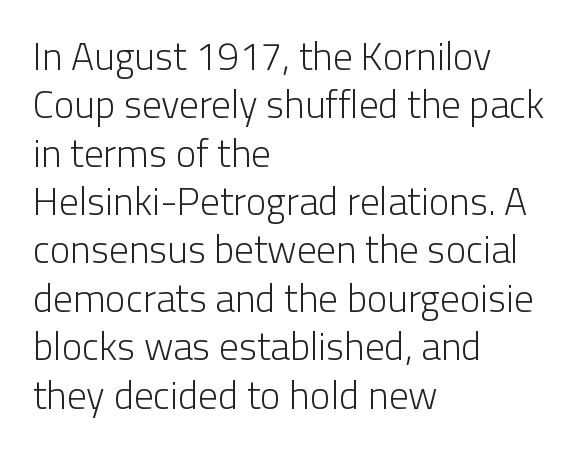
Q: Is the text bold? A: No.
Q: Is the text italic (slanted)? A: No, it is upright.
Q: Is the typeface a serif or a sans-serif typeface? A: Sans-serif.
Q: Is the text underlined? A: No.
Q: How is the paragraph aligned? A: Left-aligned.
Q: Is the spacing between letters normal or unusually wide? A: Normal.
Q: Width (condensed, normal, or wide)? A: Normal.
Q: Stroke contrast? A: Low.
Q: x-height? A: Medium.
Q: Monospaced? A: No.
